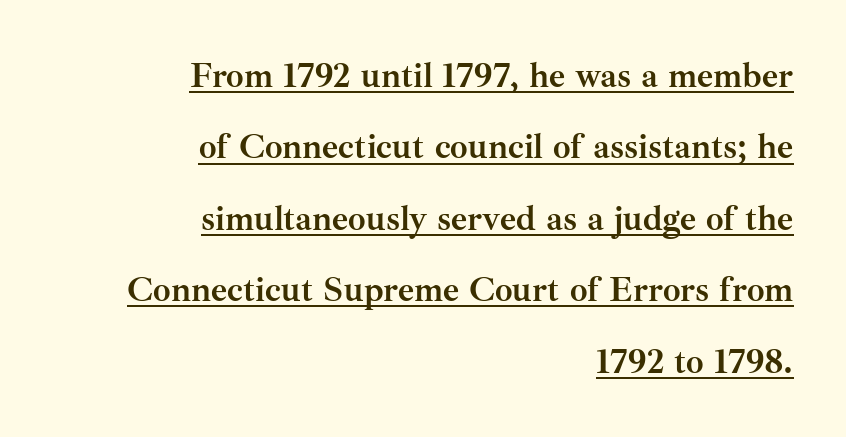
The image shows 35 px semibold serif type, upright; set right-aligned, loose line spacing (2.04x), normal letter spacing, underlined; medium stroke contrast and a small x-height.
